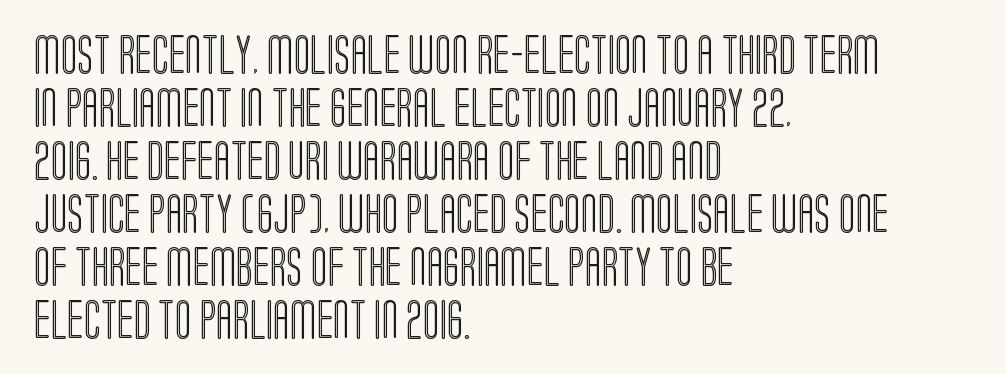
Each letter keeps its own natural width here, so spacing adapts to shape. The type sits square on the baseline with zero lean. The line-height multiplier appears to be the usual default. In CSS terms this would be text-align: left. Spacing between characters is what you'd get straight out of the box.
